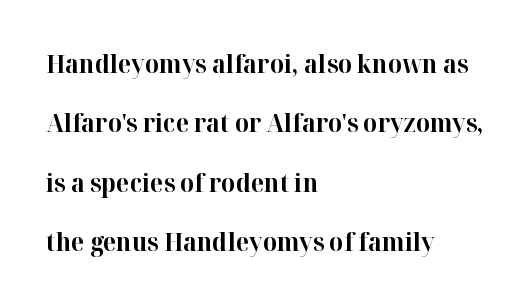
The lettering stays uniformly vertical, giving the passage a roman look. Nobody touched the tracking dial on this one. These lines are set flush left with a ragged right edge. The passage shown is emphatically bold. Rule under the text: the space is simply empty.
